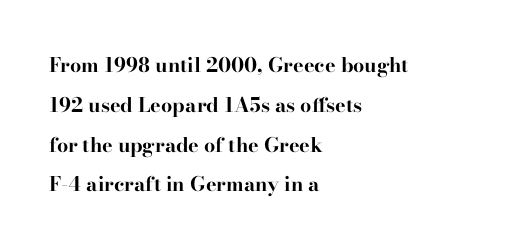
The passage shown has conventional tracking throughout. Each glyph is drawn with heavy, bold strokes. The designer dialed line spacing up above the default. Check under the words: just untouched page. Each line starts at the same left margin while the right side varies. The lettering holds an erect, upright posture throughout.
